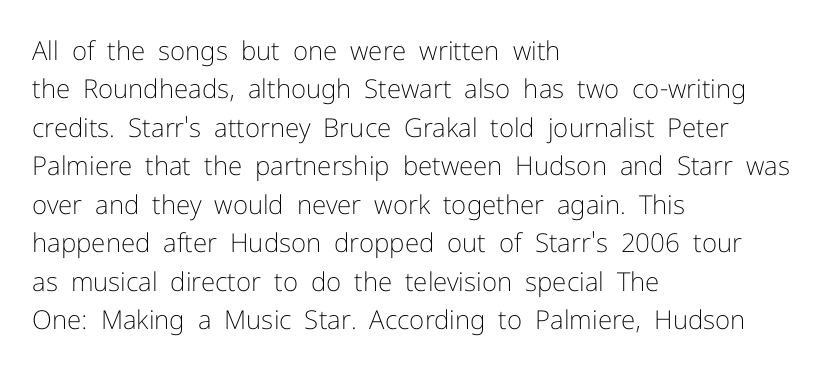
The image shows 26 px text type, upright; set left-aligned, normal line spacing (1.48x), normal letter spacing, not underlined.
